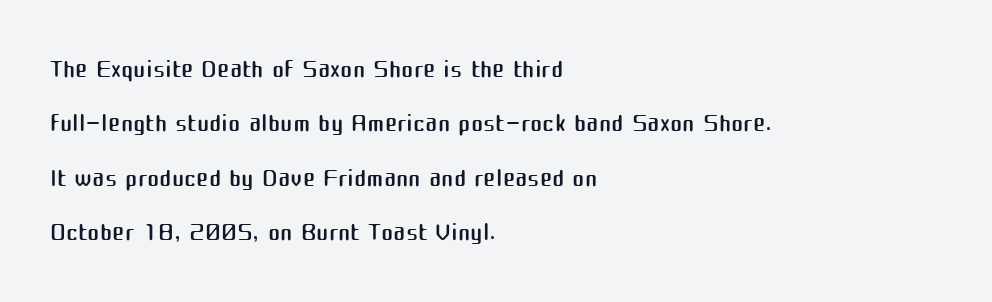
{"serif": "no", "italic": "no", "bold": "no", "weight": "regular", "width": "normal", "stroke_contrast": "medium", "x_height": "medium", "monospaced": "no", "underline": "no", "align": "left", "line_spacing": "normal", "line_spacing_ratio": 1.47, "letter_spacing": "normal", "letter_spacing_em": 0.0, "glyph_px": 37}
